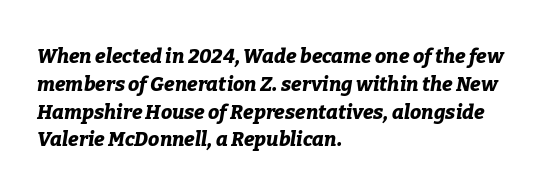
Q: Is the text bold? A: Yes.
Q: Is the text italic (slanted)? A: Yes, it leans right by about 9 degrees.
Q: Is the text underlined? A: No.
Q: How is the paragraph aligned? A: Left-aligned.
Q: Is the spacing between letters normal or unusually wide? A: Normal.
Q: Is the spacing between lines tight, normal or loose? A: Normal.
